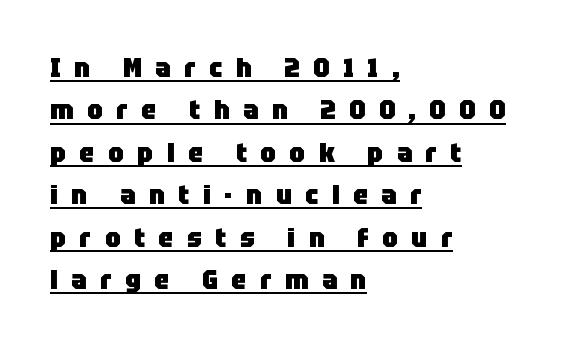
I'd describe the lettering as bold — thick and assertive. This sample uses expanded letter spacing, leaving extra air between glyphs. Quick note: underline on. Posture: upright roman. Does the leading feel generous? No, just average.
